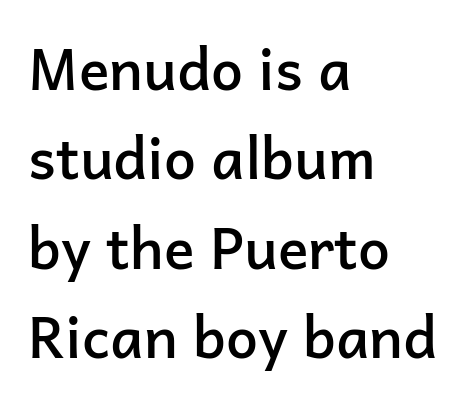
{"serif": "no", "italic": "no", "bold": "semi", "weight": "semibold", "width": "normal", "stroke_contrast": "low", "x_height": "medium", "monospaced": "no", "underline": "no", "align": "left", "line_spacing": "normal", "line_spacing_ratio": 1.57, "letter_spacing": "normal", "letter_spacing_em": 0.0, "glyph_px": 57}
